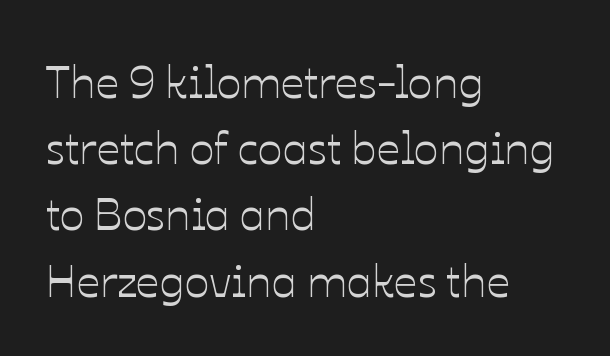
{"italic": "no", "width": "normal", "stroke_contrast": "low", "x_height": "medium", "monospaced": "no", "underline": "no", "align": "left", "line_spacing": "normal", "line_spacing_ratio": 1.44, "letter_spacing": "normal", "letter_spacing_em": 0.0, "glyph_px": 46}
